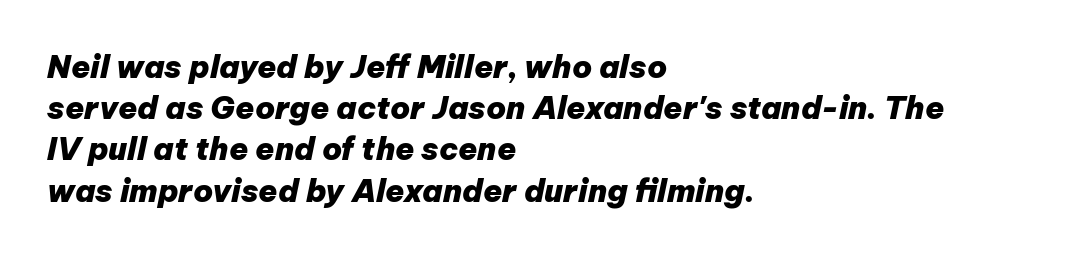
{"italic": "yes", "lean": "right", "slant_degrees": 12, "bold": "yes", "weight": "heavy", "width": "normal", "stroke_contrast": "low", "x_height": "medium", "monospaced": "no", "underline": "no", "align": "left", "line_spacing": "normal", "line_spacing_ratio": 1.33, "letter_spacing": "normal", "letter_spacing_em": 0.0, "glyph_px": 31}
